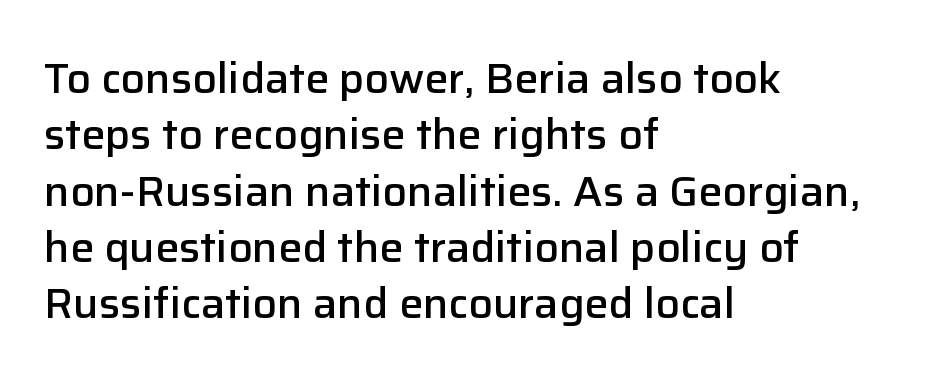
{"serif": "no", "italic": "no", "bold": "semi", "weight": "semibold", "width": "normal", "stroke_contrast": "low", "x_height": "medium", "monospaced": "no", "underline": "no", "align": "left", "line_spacing": "normal", "line_spacing_ratio": 1.31, "letter_spacing": "normal", "letter_spacing_em": 0.0, "glyph_px": 43}
